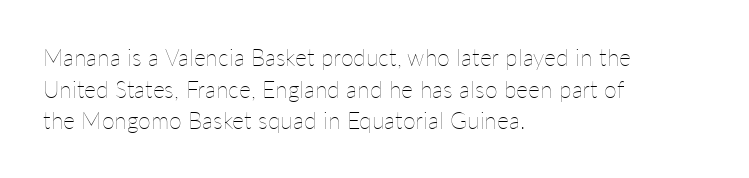
The strokes are not fattened; the text isn't bold. Beneath every word, the page is bare. Every row of glyphs begins at an identical x-position on the left. In terms of posture, this sample is upright.
